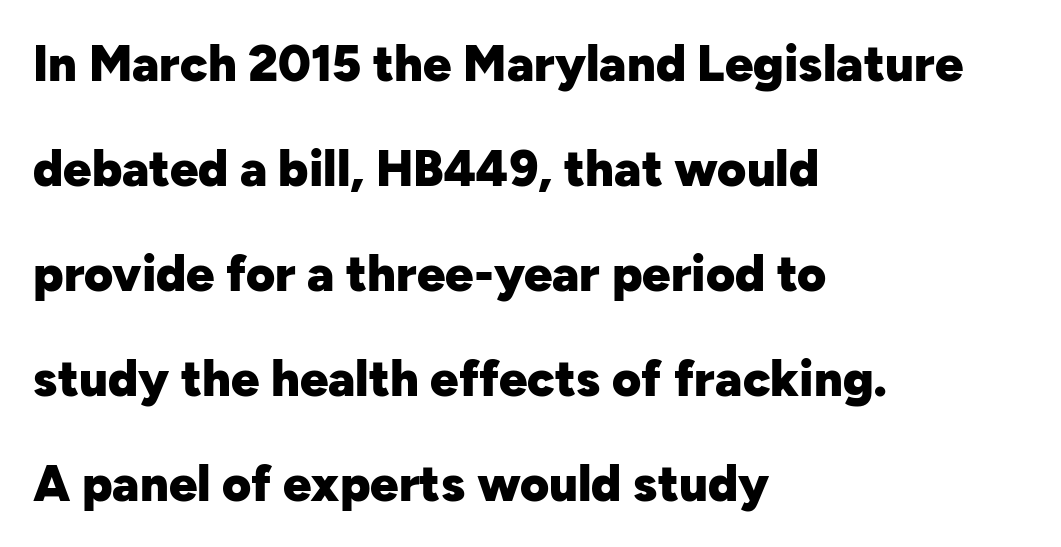
The image shows 50 px heavy sans-serif type, upright; set left-aligned, loose line spacing (2.1x), normal letter spacing, not underlined; low stroke contrast and a medium x-height.
